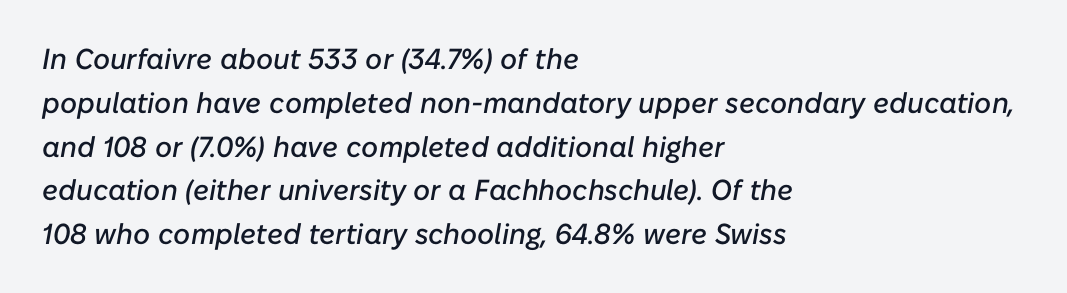
The image shows 29 px text type, italic (leaning right); set left-aligned, normal line spacing (1.51x), normal letter spacing, not underlined; low stroke contrast and a medium x-height.
